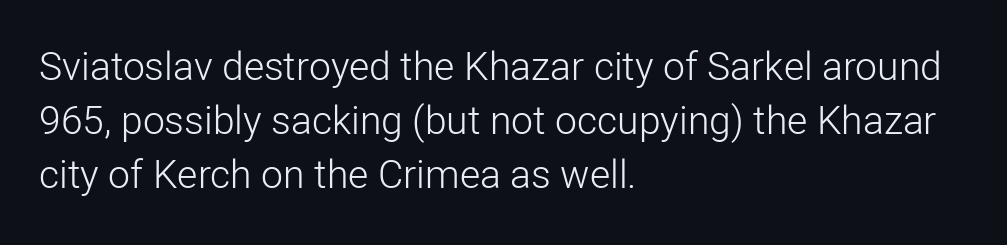
Each stroke keeps to a modest, everyday thickness or less. Left-aligned paragraph, ragged on the right. The leading is moderate, giving the passage an even texture. You can tell it's not italic because the verticals are truly vertical. Caption: standard tracking, unaltered. Words float on clear page, feet unadorned.
